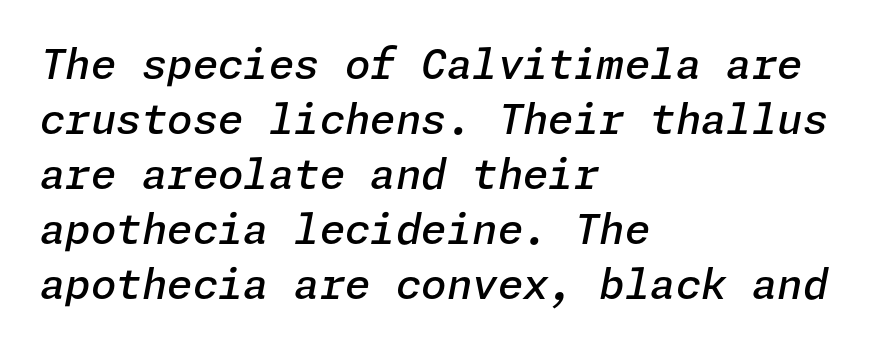
There is no visible air inserted between adjacent glyphs. These lines carry some extra weight — a demibold, not a full bold. You can tell it's italic because the verticals aren't actually vertical. The passage is arranged the way most books set body copy — flush left. The string is rendered with underlining switched off. Students, observe: this is what conventionally led text looks like.
